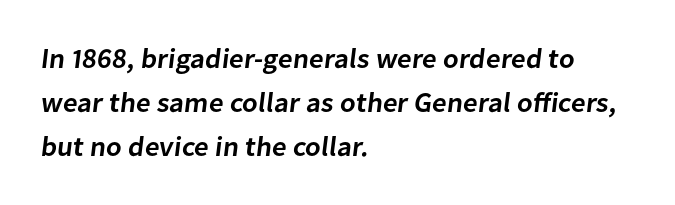
The rendering shows plain stroke endings on the letterforms — a sans-serif design. Reading down the column, the eye jumps a familiar distance to each next line. The foot of each line stays bare and open. Summary of weight: moderately heavy, a semibold.
